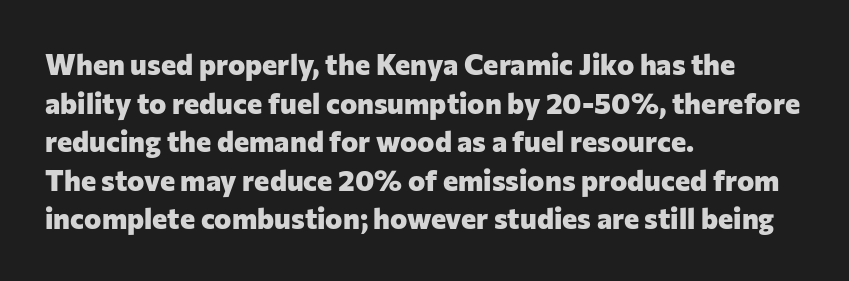
Only glyphs here, with clear space below each row. Between one letter and the next there's only the usual sliver of space. Notice how the stems are strictly vertical — no italics here. Is the block centered? No — it sits flush against the left margin. How heavy is the stroke? Heavy — this is a bold. The line-height multiplier appears to be the usual default.
